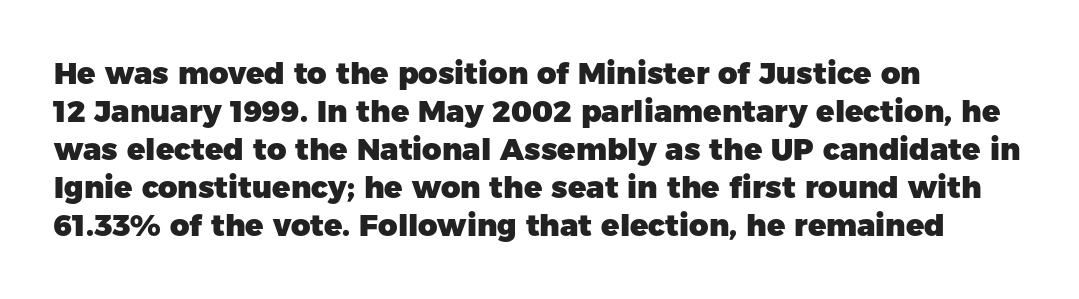
The rendering anchors every line to the left-hand side. A roman cut, with each character standing at attention. The type family on display is of the sans-serif kind. Leading matches the norm, producing a regular column. Clear beneath every line of the passage. Notice how thick the strokes are: this is what a full bold looks like.
